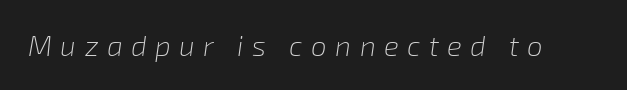
{"italic": "yes", "lean": "right", "slant_degrees": 8, "bold": "no", "weight": "light", "width": "normal", "stroke_contrast": "low", "x_height": "medium", "monospaced": "no", "underline": "no", "letter_spacing": "wide", "letter_spacing_em": 0.3, "glyph_px": 28}
